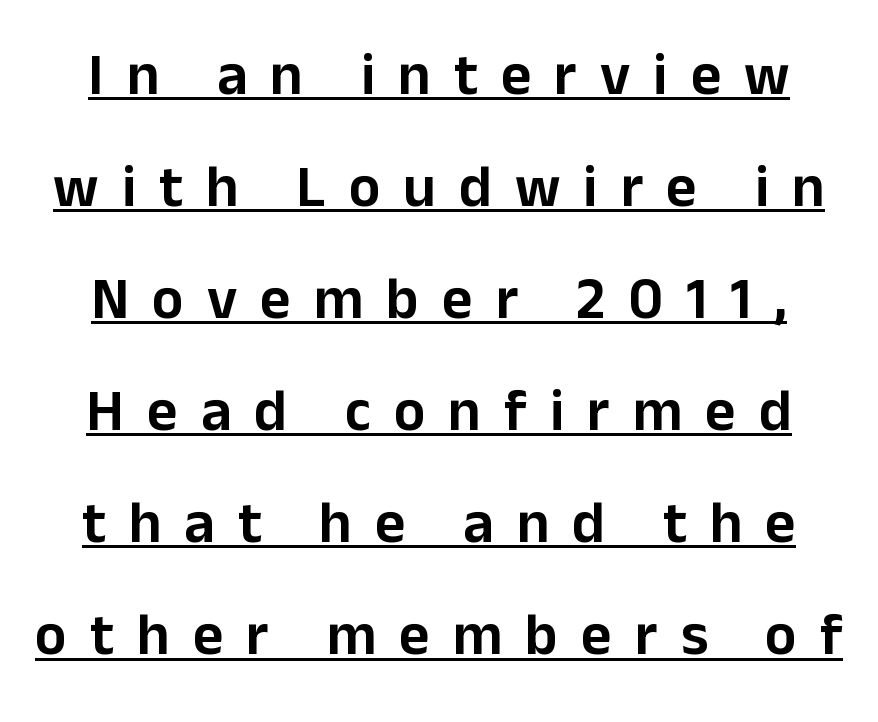
{"serif": "no", "italic": "no", "width": "normal", "stroke_contrast": "low", "x_height": "medium", "monospaced": "no", "underline": "yes", "line_spacing": "loose", "line_spacing_ratio": 1.9, "letter_spacing": "wide", "letter_spacing_em": 0.39, "glyph_px": 59}
